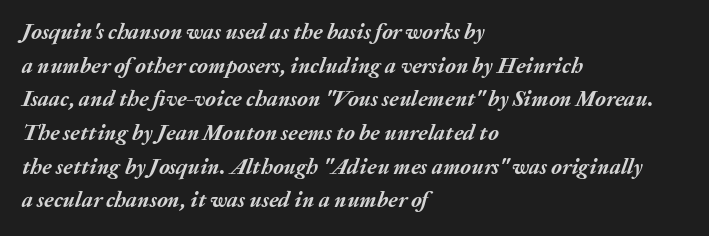
Q: Is the text bold? A: Yes.
Q: Is the text italic (slanted)? A: Yes, it leans right by about 20 degrees.
Q: Is the text underlined? A: No.
Q: How is the paragraph aligned? A: Left-aligned.
Q: Is the spacing between letters normal or unusually wide? A: Normal.
Q: Is the spacing between lines tight, normal or loose? A: Normal.
